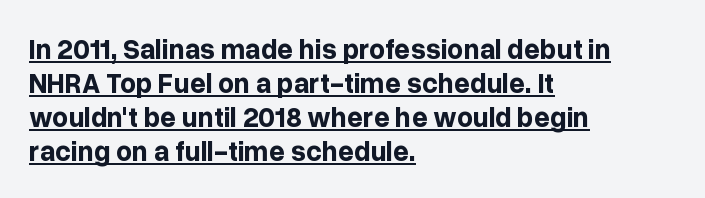
Q: Is the text bold? A: Yes.
Q: Is the text italic (slanted)? A: No, it is upright.
Q: Is the typeface a serif or a sans-serif typeface? A: Sans-serif.
Q: Is the text underlined? A: Yes.
Q: How is the paragraph aligned? A: Left-aligned.
Q: Is the spacing between letters normal or unusually wide? A: Normal.
Q: Width (condensed, normal, or wide)? A: Normal.
Q: Stroke contrast? A: Low.
Q: x-height? A: Medium.
Q: Monospaced? A: No.
